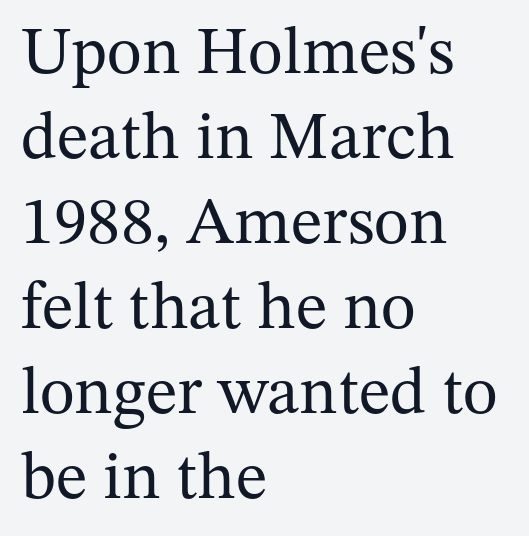
Q: Is the text bold? A: No.
Q: Is the text italic (slanted)? A: No, it is upright.
Q: Is the typeface a serif or a sans-serif typeface? A: Serif.
Q: Is the text underlined? A: No.
Q: How is the paragraph aligned? A: Left-aligned.
Q: Is the spacing between letters normal or unusually wide? A: Normal.
Q: Is the spacing between lines tight, normal or loose? A: Normal.
Q: Width (condensed, normal, or wide)? A: Normal.
Q: Stroke contrast? A: Medium.
Q: x-height? A: Medium.
Q: Monospaced? A: No.
